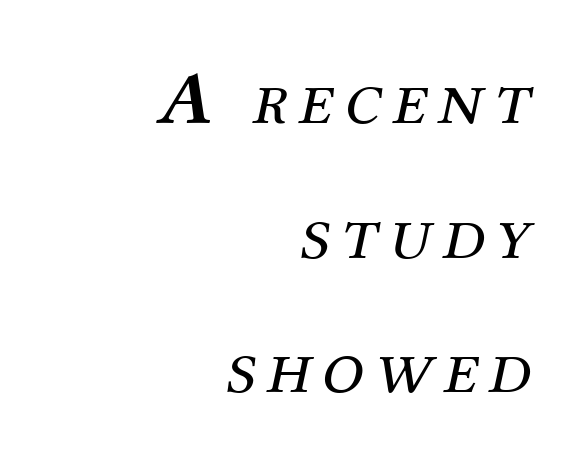
The image shows 76 px regular-weight serif type, italic (leaning right); set right-aligned, line spacing 1.77x, not underlined; medium stroke contrast and a medium x-height.
